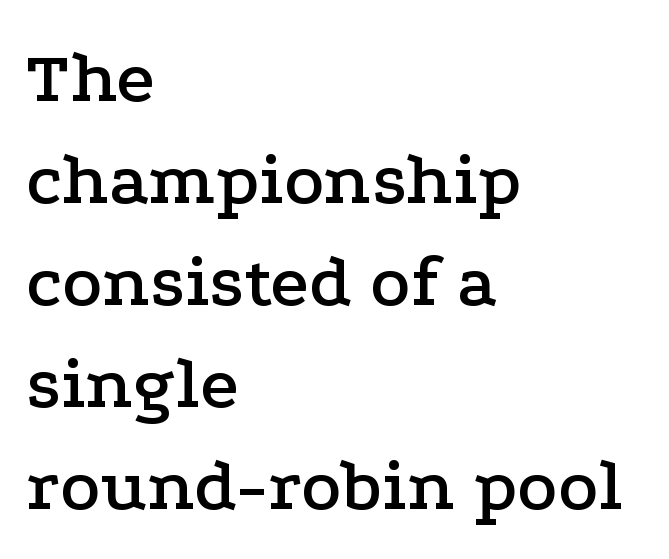
The image shows 75 px wide serif type, upright; set left-aligned, normal line spacing (1.36x), normal letter spacing, not underlined; low stroke contrast and a medium x-height.
